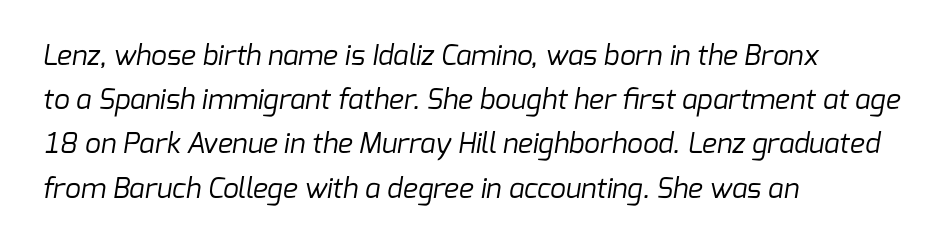
{"serif": "no", "bold": "no", "weight": "regular", "width": "normal", "stroke_contrast": "low", "x_height": "medium", "monospaced": "no", "underline": "no", "align": "left", "line_spacing": "normal", "line_spacing_ratio": 1.58, "letter_spacing": "normal", "letter_spacing_em": 0.0, "glyph_px": 28}
